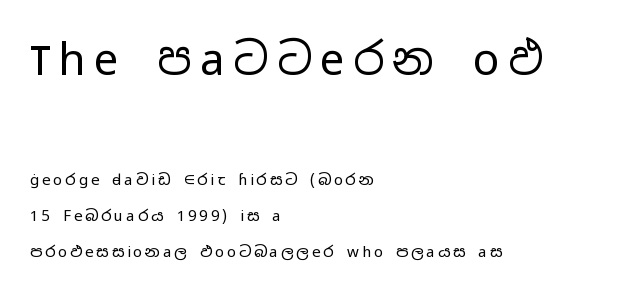
Reading down the column, the eye jumps a long way to each next line. Words float on clear page, feet unadorned. Looks like regular typesetting: each glyph gets only the width it needs. Vertical stems look standard width or narrower in stroke. Vertical strokes here are truly vertical.
